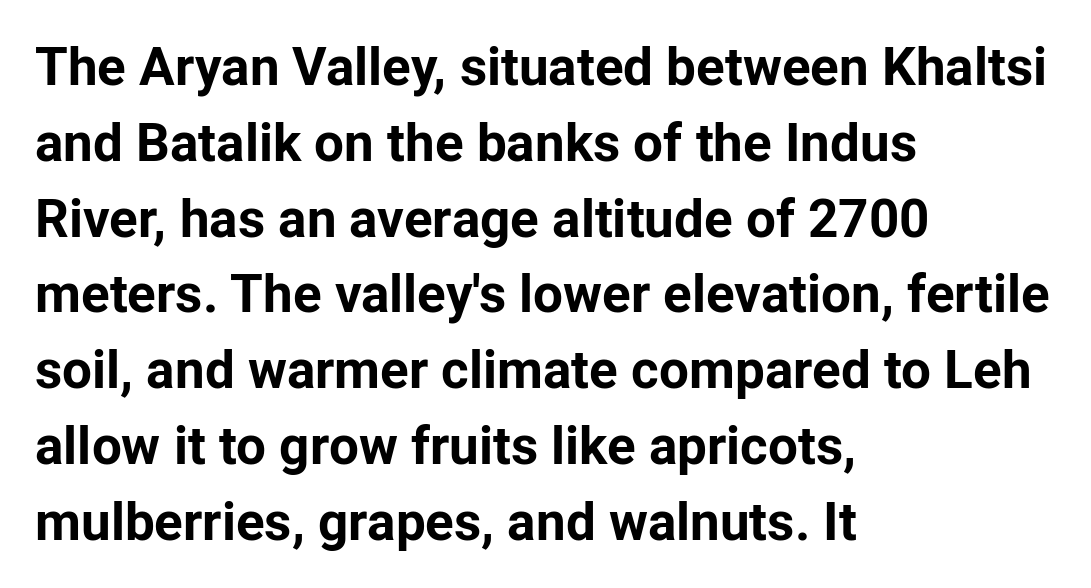
Q: Is the text bold? A: Yes.
Q: Is the text italic (slanted)? A: No, it is upright.
Q: Is the typeface a serif or a sans-serif typeface? A: Sans-serif.
Q: Is the text underlined? A: No.
Q: How is the paragraph aligned? A: Left-aligned.
Q: Is the spacing between letters normal or unusually wide? A: Normal.
Q: Is the spacing between lines tight, normal or loose? A: Normal.
Q: Width (condensed, normal, or wide)? A: Normal.
Q: Stroke contrast? A: Low.
Q: x-height? A: Medium.
Q: Monospaced? A: No.
